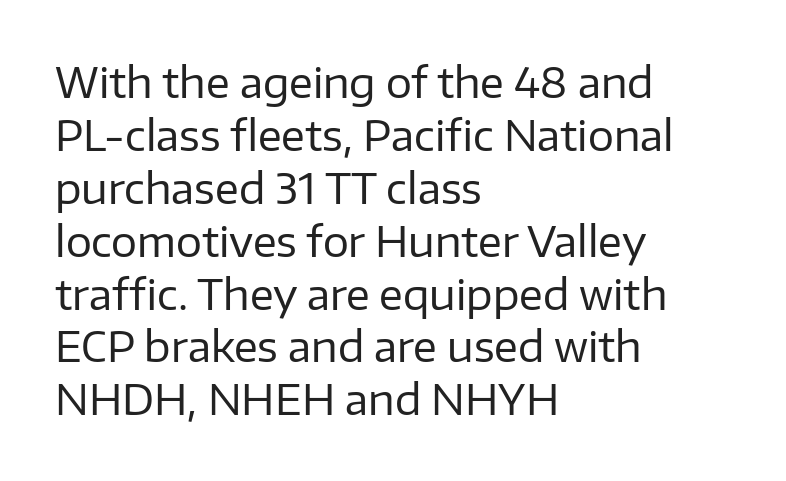
Q: Is the text bold? A: No.
Q: Is the text italic (slanted)? A: No, it is upright.
Q: Is the typeface a serif or a sans-serif typeface? A: Sans-serif.
Q: Is the text underlined? A: No.
Q: How is the paragraph aligned? A: Left-aligned.
Q: Is the spacing between letters normal or unusually wide? A: Normal.
Q: Is the spacing between lines tight, normal or loose? A: Normal.
Q: Width (condensed, normal, or wide)? A: Normal.
Q: Stroke contrast? A: Low.
Q: x-height? A: Medium.
Q: Monospaced? A: No.
